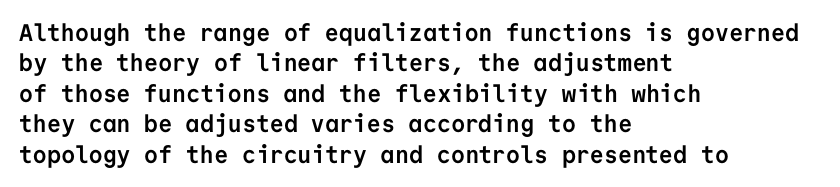
The image shows 24 px bold type, upright; set left-aligned, normal line spacing (1.27x), normal letter spacing, not underlined.
